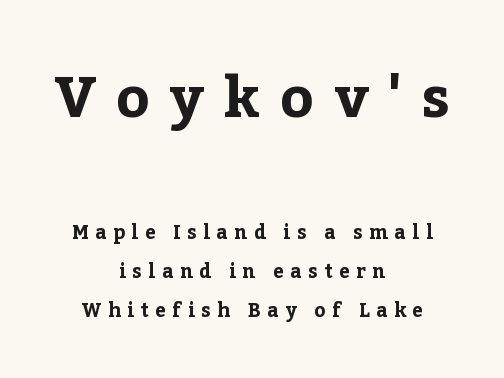
A serif font was chosen for this passage. These words are printed bold, with thick strokes throughout. This sample uses expanded letter spacing, leaving extra air between glyphs. This block would shrink considerably if given ordinary leading; it's expanded now. Casual observation: everything's sitting right in the middle. The upper block of text is set noticeably larger than the block beneath it.
